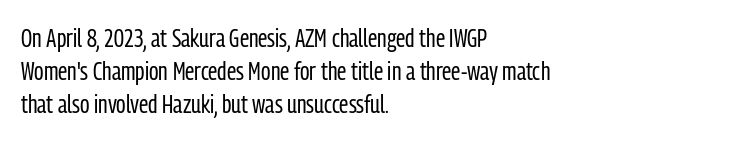
The image shows 26 px text type, upright; set left-aligned, normal line spacing (1.27x), normal letter spacing, not underlined.
